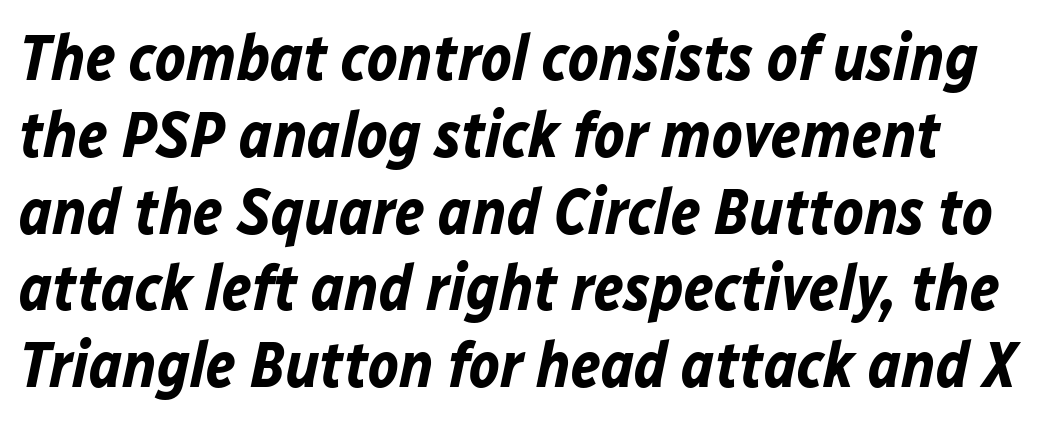
{"italic": "yes", "lean": "right", "slant_degrees": 12, "bold": "yes", "weight": "bold", "width": "normal", "stroke_contrast": "low", "x_height": "medium", "monospaced": "no", "underline": "no", "line_spacing_ratio": 1.2, "letter_spacing": "normal", "letter_spacing_em": 0.0, "glyph_px": 64}
